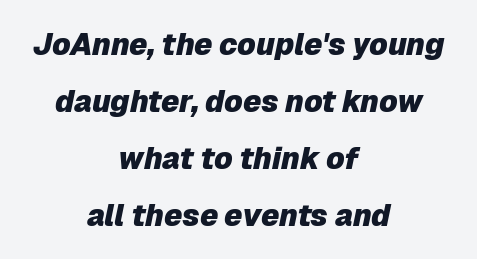
The image shows 30 px heavy type, italic (leaning right); set centered, loose line spacing (1.9x), normal letter spacing, not underlined; low stroke contrast and a medium x-height.
